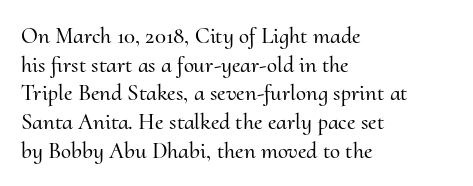
The image shows 23 px text type, upright; set left-aligned, normal line spacing (1.25x), normal letter spacing, not underlined.
